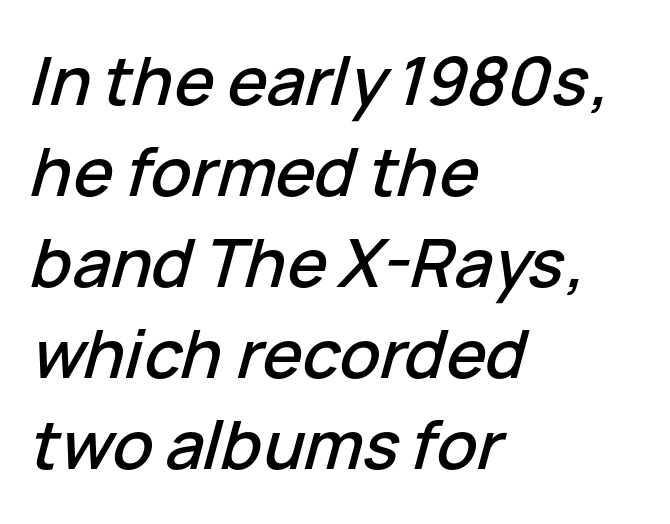
{"italic": "yes", "lean": "right", "slant_degrees": 15, "width": "normal", "stroke_contrast": "low", "x_height": "medium", "monospaced": "no", "underline": "no", "align": "left", "line_spacing": "normal", "line_spacing_ratio": 1.36, "letter_spacing": "normal", "letter_spacing_em": 0.0, "glyph_px": 67}
